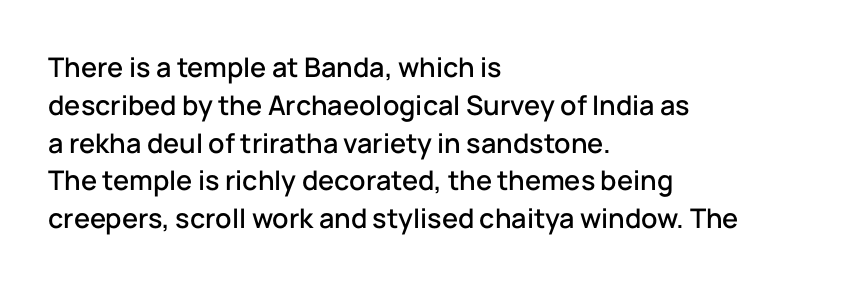
{"italic": "no", "underline": "no", "align": "left", "line_spacing": "normal", "line_spacing_ratio": 1.4, "letter_spacing": "normal", "letter_spacing_em": 0.0, "glyph_px": 27}
